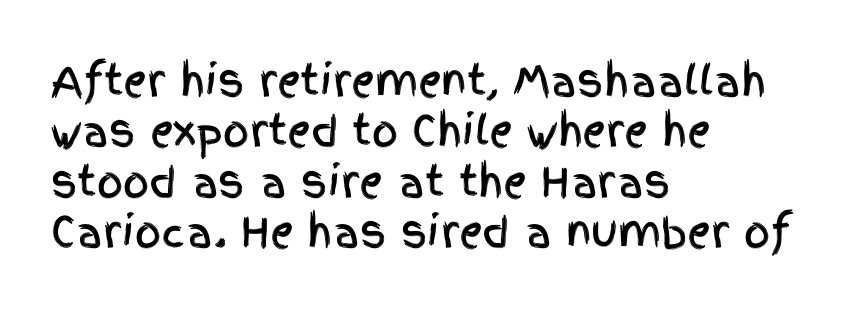
The image shows 41 px condensed sans-serif type, upright; set left-aligned, line spacing 1.23x, normal letter spacing, not underlined; a large x-height.
